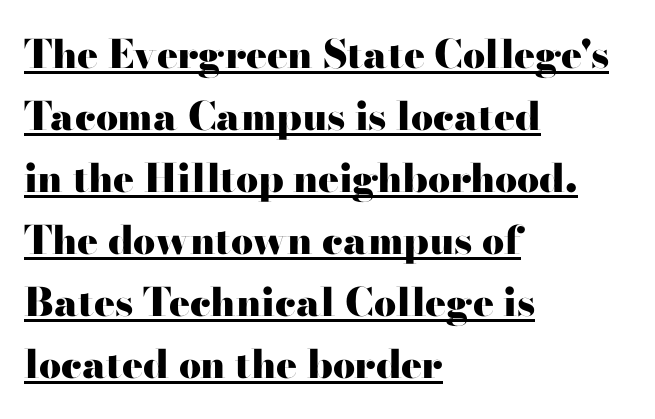
Q: Is the text bold? A: Yes.
Q: Is the text italic (slanted)? A: No, it is upright.
Q: Is the typeface a serif or a sans-serif typeface? A: Serif.
Q: Is the text underlined? A: Yes.
Q: How is the paragraph aligned? A: Left-aligned.
Q: Is the spacing between letters normal or unusually wide? A: Normal.
Q: Is the spacing between lines tight, normal or loose? A: Normal.
Q: Width (condensed, normal, or wide)? A: Wide.
Q: Stroke contrast? A: High.
Q: x-height? A: Small.
Q: Monospaced? A: No.
